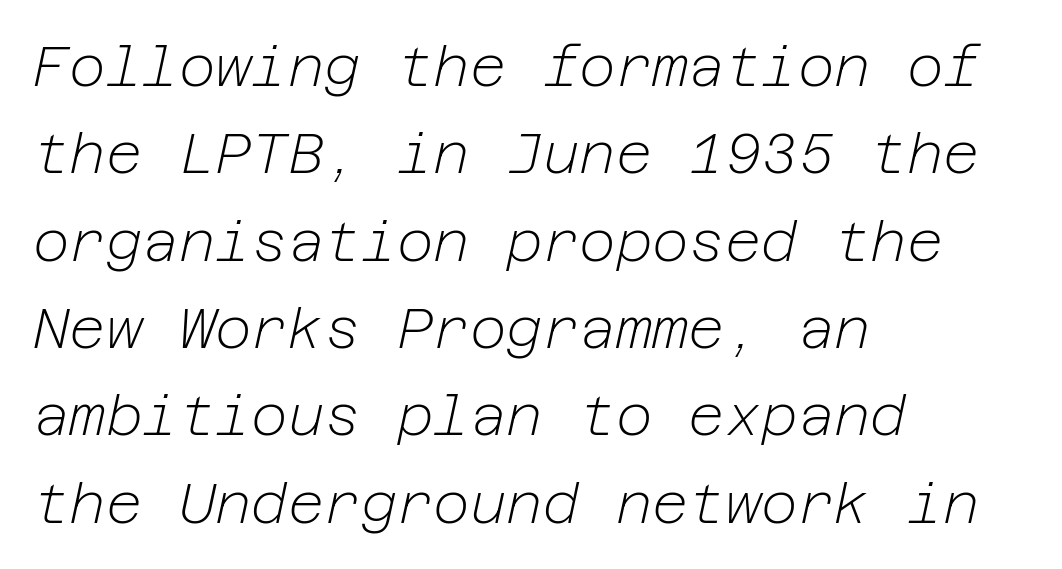
The designer left line spacing at the default. Reading down the block, your eye returns to a fixed left position each line. Rule under the text: the space is simply empty. Designer's note — italics engaged. Think standard paragraph weight, or any step lighter than that. This sample uses plain, unmodified letter spacing.
